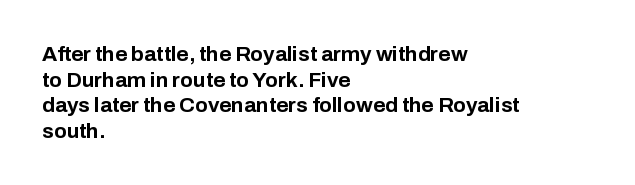
Is there any slant? The stems are plumb. The zone under the glyphs is completely vacant. Caption: bold face, heavy strokes. Each word holds together tightly as a unit, with standard inter-letter gaps. Does the copy run flush right? No — it runs flush left.
